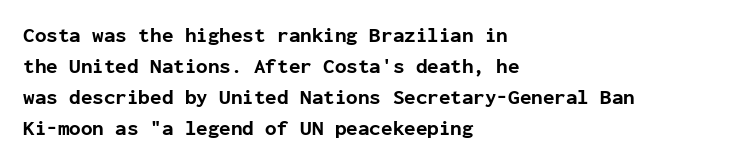
Q: Is the text bold? A: Yes.
Q: Is the text italic (slanted)? A: No, it is upright.
Q: Is the text underlined? A: No.
Q: How is the paragraph aligned? A: Left-aligned.
Q: Is the spacing between letters normal or unusually wide? A: Normal.
Q: Is the spacing between lines tight, normal or loose? A: Normal.
